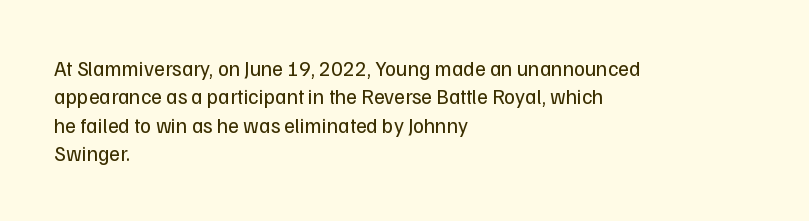
{"italic": "no", "bold": "no", "underline": "no", "align": "left", "line_spacing": "normal", "line_spacing_ratio": 1.35, "letter_spacing": "normal", "letter_spacing_em": 0.0, "glyph_px": 21}
